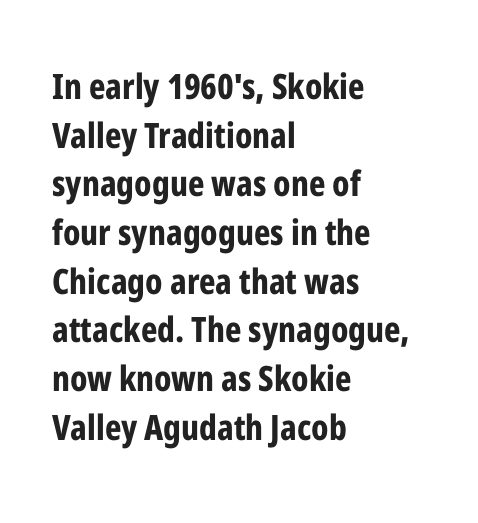
The image shows 35 px bold, condensed sans-serif type, upright; set left-aligned, normal line spacing (1.39x), normal letter spacing, not underlined; low stroke contrast and a medium x-height.
